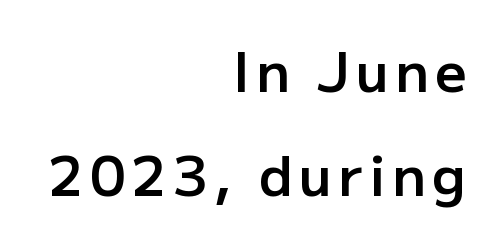
Q: Is the text bold? A: Semi-bold.
Q: Is the text italic (slanted)? A: No, it is upright.
Q: Is the typeface a serif or a sans-serif typeface? A: Sans-serif.
Q: Is the text underlined? A: No.
Q: How is the paragraph aligned? A: Right-aligned.
Q: Is the spacing between lines tight, normal or loose? A: Loose.
Q: Width (condensed, normal, or wide)? A: Normal.
Q: Stroke contrast? A: Low.
Q: x-height? A: Medium.
Q: Monospaced? A: No.
